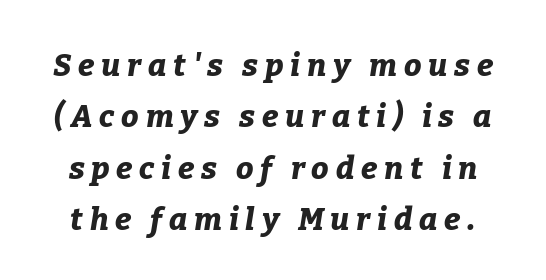
{"italic": "yes", "lean": "right", "slant_degrees": 9, "bold": "yes", "weight": "bold", "width": "normal", "stroke_contrast": "low", "x_height": "medium", "monospaced": "no", "underline": "no", "line_spacing": "normal", "line_spacing_ratio": 1.66, "letter_spacing": "wide", "letter_spacing_em": 0.22, "glyph_px": 31}
